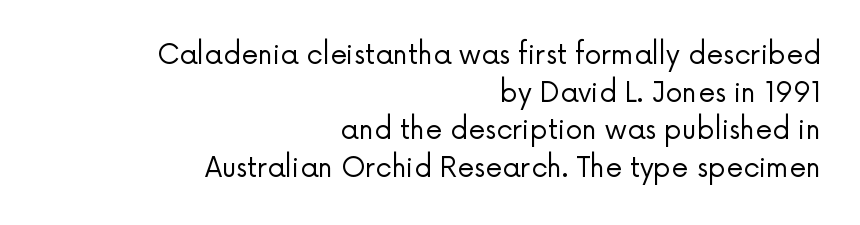
The image shows 27 px text type, upright; set right-aligned, normal line spacing (1.39x), normal letter spacing, not underlined.
